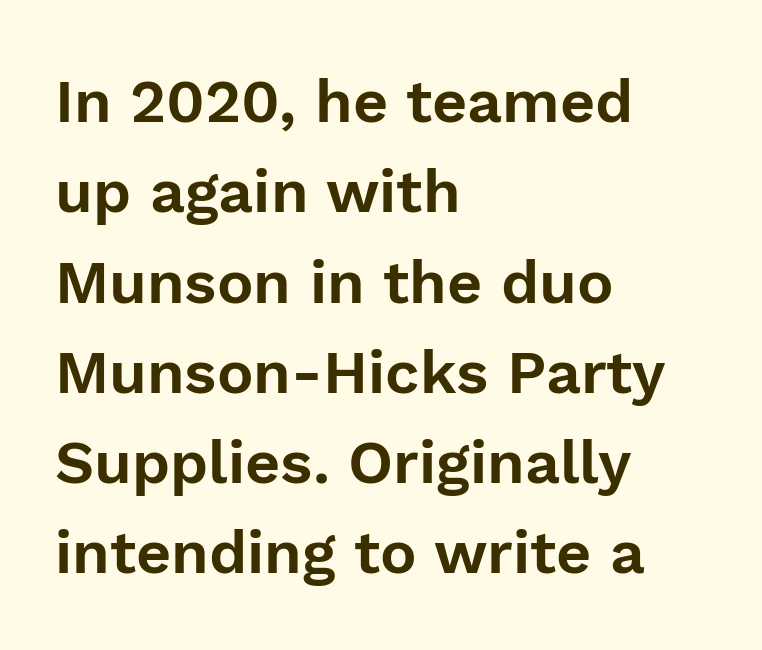
The image shows 61 px sans-serif type, upright; set left-aligned, normal line spacing (1.48x), normal letter spacing, not underlined; low stroke contrast and a medium x-height.
